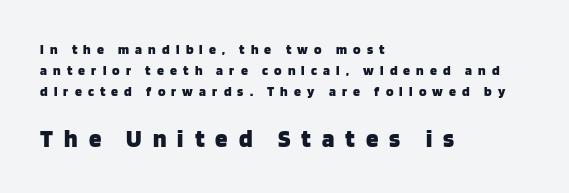
{"italic": "no", "bold": "yes", "underline": "no", "align": "left", "line_spacing": "normal", "line_spacing_ratio": 1.5, "letter_spacing": "wide", "letter_spacing_em": 0.44, "larger_block": "second", "size_ratio": 1.79, "glyph_px": 25}
